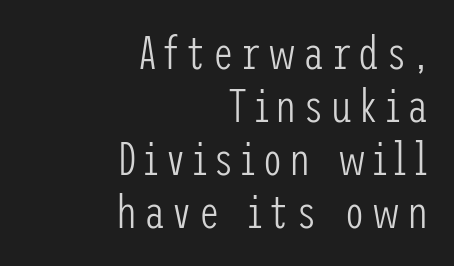
{"serif": "no", "italic": "no", "bold": "no", "weight": "light", "width": "condensed", "stroke_contrast": "low", "x_height": "medium", "underline": "no", "align": "right", "line_spacing": "tight", "line_spacing_ratio": 1.13, "glyph_px": 47}
